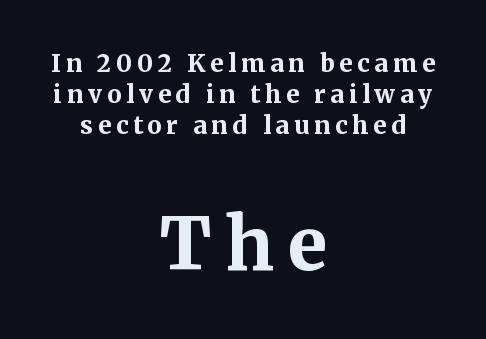
The image shows 72 px bold serif type, upright; set centered, normal line spacing (1.3x), unusually wide letter spacing (+0.2 em), not underlined; the second (bottom) block is 3.0x larger; medium stroke contrast and a medium x-height.
